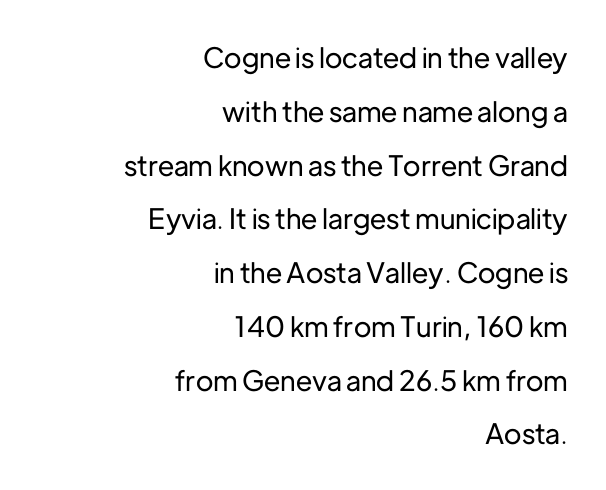
If you drew a ruler down the right edge, every line would touch it. A typesetter would call this proportional, since set widths differ per character. A typesetter would mark this as roman, not italic. Vertically, the passage feels expansive, rows floating well apart. The face used here is a sans, in the tradition of grotesques and geometrics. Anything drawn beneath the words? Only blank space.
